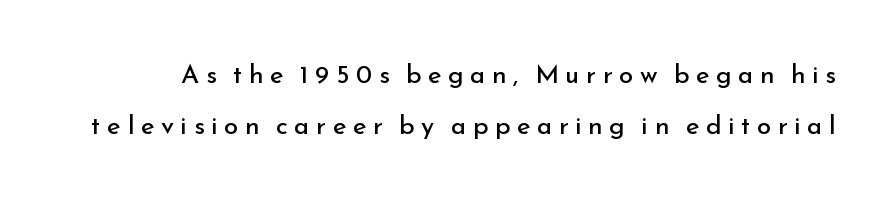
{"italic": "no", "bold": "no", "underline": "no", "line_spacing": "loose", "line_spacing_ratio": 1.95, "letter_spacing": "wide", "letter_spacing_em": 0.25, "glyph_px": 26}
